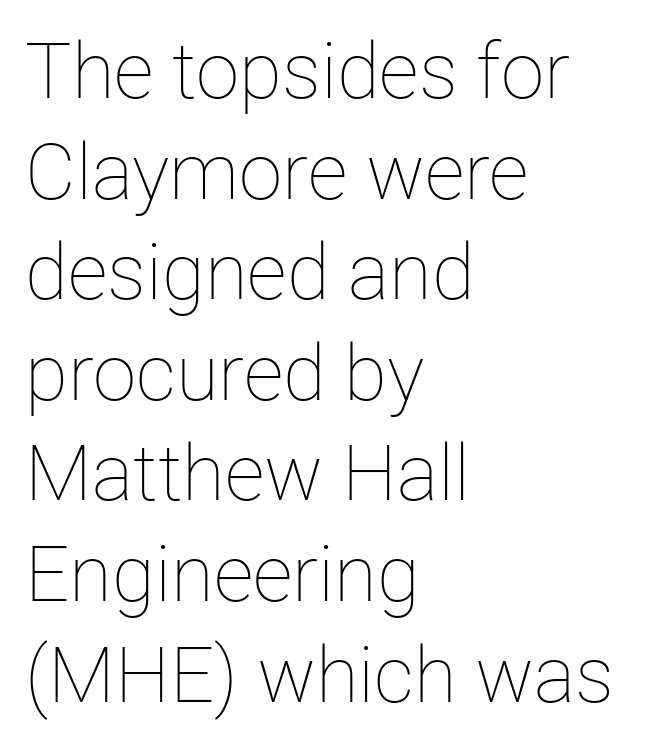
{"italic": "no", "bold": "no", "weight": "thin", "width": "normal", "stroke_contrast": "low", "x_height": "medium", "monospaced": "no", "underline": "no", "align": "left", "line_spacing": "normal", "line_spacing_ratio": 1.29, "letter_spacing": "normal", "letter_spacing_em": 0.0, "glyph_px": 78}
